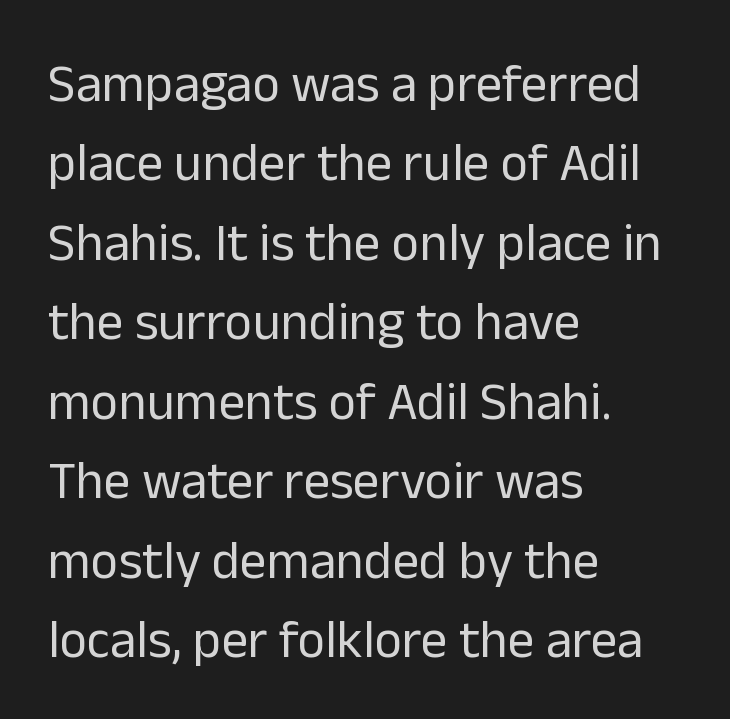
Q: Is the text bold? A: No.
Q: Is the text italic (slanted)? A: No, it is upright.
Q: Is the typeface a serif or a sans-serif typeface? A: Sans-serif.
Q: Is the text underlined? A: No.
Q: How is the paragraph aligned? A: Left-aligned.
Q: Is the spacing between letters normal or unusually wide? A: Normal.
Q: Is the spacing between lines tight, normal or loose? A: Normal.
Q: Width (condensed, normal, or wide)? A: Normal.
Q: Stroke contrast? A: Low.
Q: x-height? A: Medium.
Q: Monospaced? A: No.
